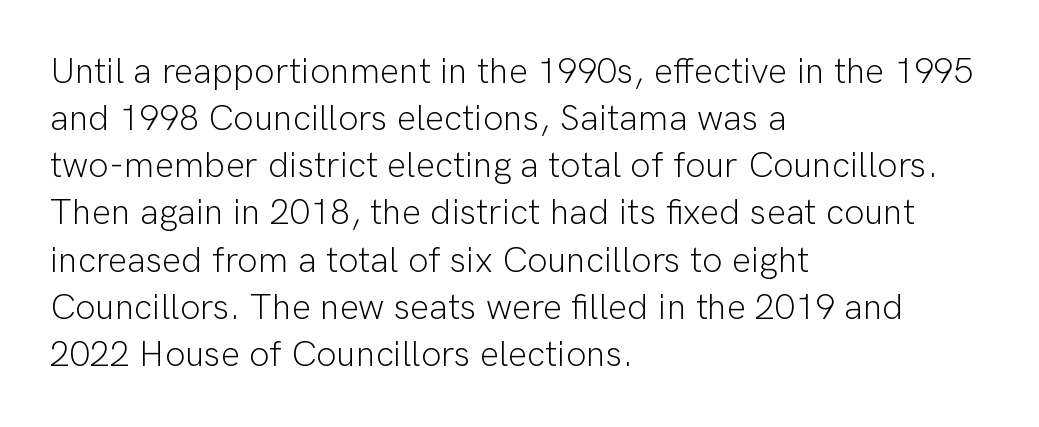
Quick note: underline off. Posture: vertical. Looks like regular typesetting: each glyph gets only the width it needs. Stroke thickness stays within the range of a standard reading face or lighter.
